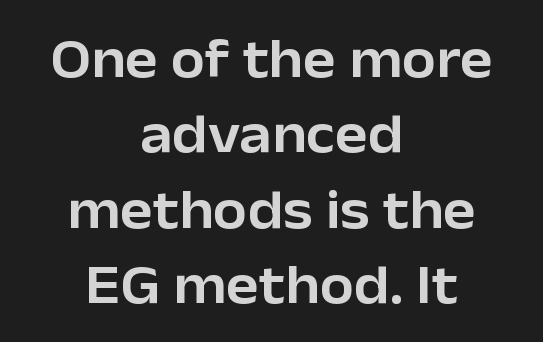
Q: Is the text italic (slanted)? A: No, it is upright.
Q: Is the typeface a serif or a sans-serif typeface? A: Sans-serif.
Q: Is the text underlined? A: No.
Q: How is the paragraph aligned? A: Centered.
Q: Is the spacing between letters normal or unusually wide? A: Normal.
Q: Is the spacing between lines tight, normal or loose? A: Normal.
Q: Width (condensed, normal, or wide)? A: Normal.
Q: Stroke contrast? A: Low.
Q: x-height? A: Medium.
Q: Monospaced? A: No.
